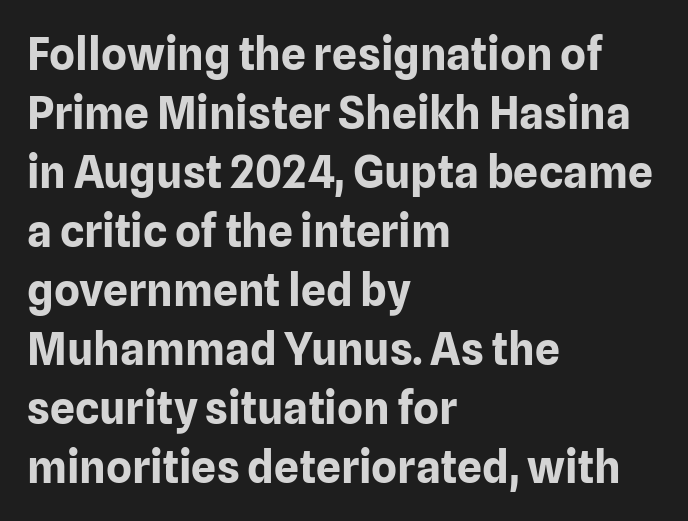
Q: Is the text bold? A: Yes.
Q: Is the text italic (slanted)? A: No, it is upright.
Q: Is the typeface a serif or a sans-serif typeface? A: Sans-serif.
Q: Is the text underlined? A: No.
Q: How is the paragraph aligned? A: Left-aligned.
Q: Is the spacing between letters normal or unusually wide? A: Normal.
Q: Is the spacing between lines tight, normal or loose? A: Normal.
Q: Width (condensed, normal, or wide)? A: Normal.
Q: Stroke contrast? A: Low.
Q: x-height? A: Medium.
Q: Monospaced? A: No.
